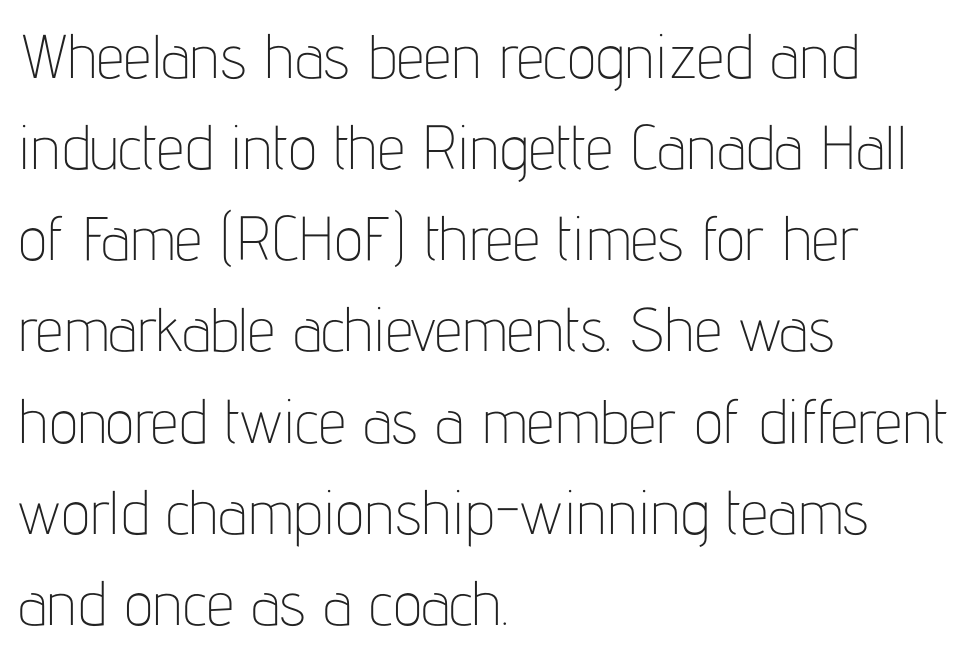
The image shows 62 px thin, condensed sans-serif type, upright; set left-aligned, normal line spacing (1.47x), normal letter spacing, not underlined; low stroke contrast and a medium x-height.
